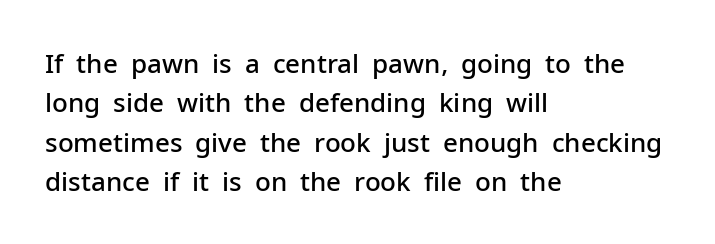
Layout note: lines flush left. The rendering uses a moderate line-height, typical for paragraphs. The typography opts for an upright posture over an oblique one. Weight check: semibold — heavier than regular, not quite bold. The area under the type is left untouched.
